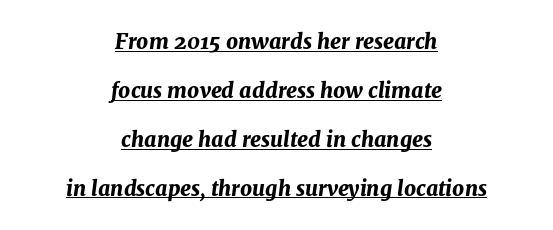
Q: Is the text bold? A: Yes.
Q: Is the text italic (slanted)? A: Yes, it leans right by about 8 degrees.
Q: Is the text underlined? A: Yes.
Q: How is the paragraph aligned? A: Centered.
Q: Is the spacing between letters normal or unusually wide? A: Normal.
Q: Is the spacing between lines tight, normal or loose? A: Loose.
